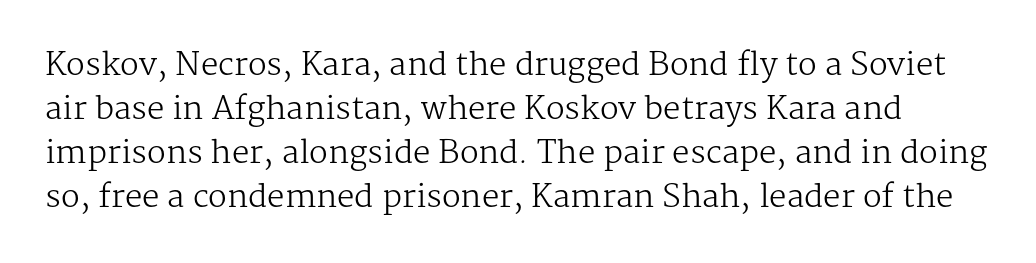
What stands out about the letter spacing? Nothing — it is the standard amount. Varying glyph widths throughout — classic text-font behaviour. Each row of text sits above clean, open space. The letters stand straight up with perfectly vertical stems.
